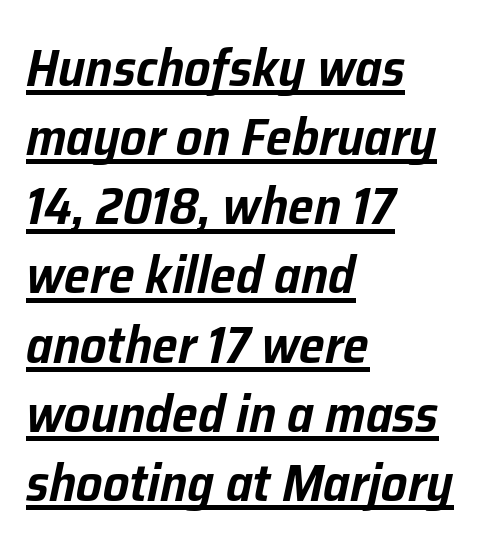
{"italic": "yes", "lean": "right", "slant_degrees": 12, "width": "normal", "stroke_contrast": "low", "x_height": "medium", "monospaced": "no", "underline": "yes", "align": "left", "line_spacing": "normal", "line_spacing_ratio": 1.33, "letter_spacing": "normal", "letter_spacing_em": 0.0, "glyph_px": 52}
